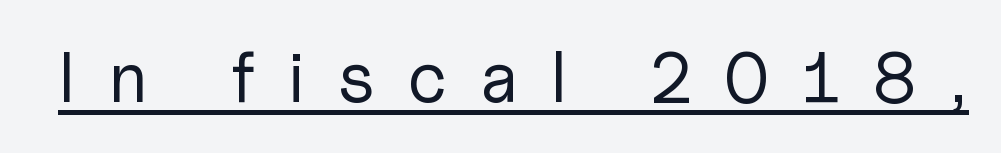
The image shows 72 px regular-weight sans-serif type, upright; set unusually wide letter spacing (+0.44 em), underlined; low stroke contrast and a medium x-height.
